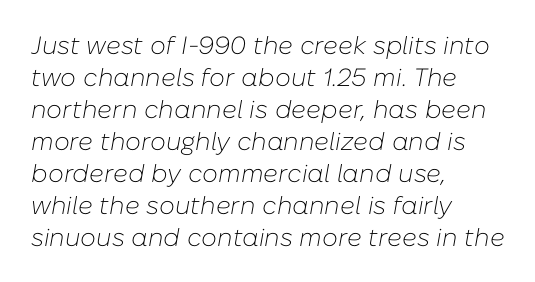
The image shows 25 px text type, italic (leaning right); set left-aligned, normal line spacing (1.28x), normal letter spacing, not underlined.
